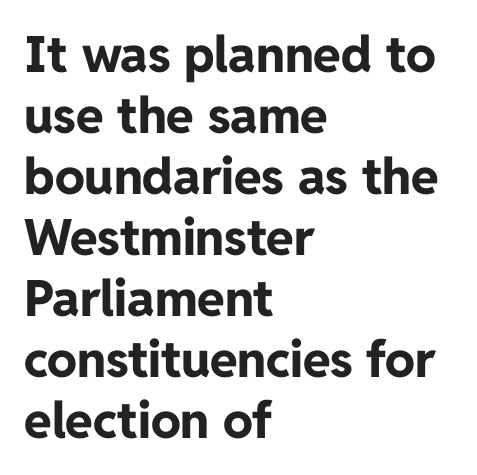
Q: Is the text bold? A: Yes.
Q: Is the text italic (slanted)? A: No, it is upright.
Q: Is the typeface a serif or a sans-serif typeface? A: Sans-serif.
Q: Is the text underlined? A: No.
Q: How is the paragraph aligned? A: Left-aligned.
Q: Is the spacing between letters normal or unusually wide? A: Normal.
Q: Width (condensed, normal, or wide)? A: Normal.
Q: Stroke contrast? A: Low.
Q: x-height? A: Medium.
Q: Monospaced? A: No.
